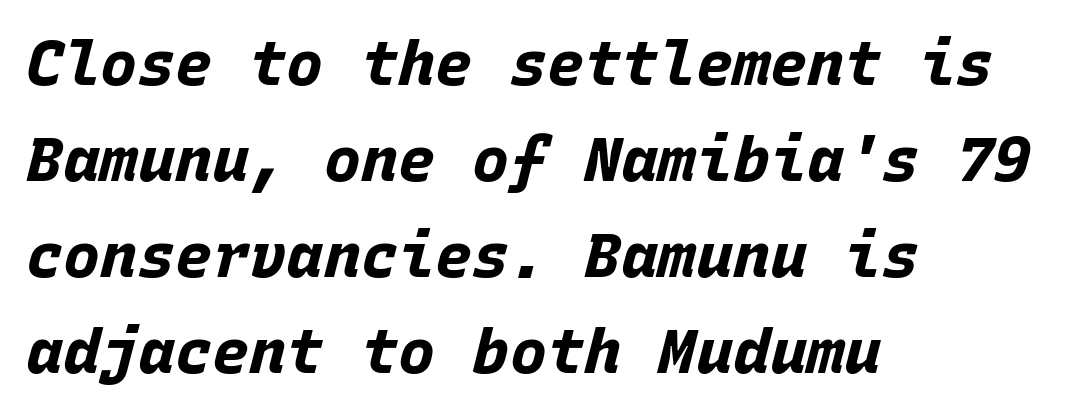
The image shows 62 px bold type, italic (leaning right), monospaced; set left-aligned, normal line spacing (1.55x), normal letter spacing, not underlined; low stroke contrast and a large x-height.
